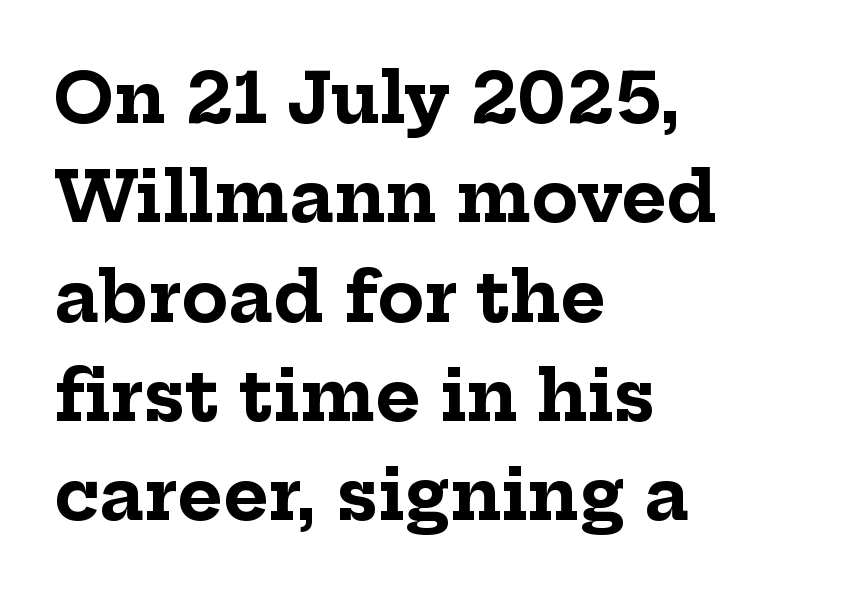
{"serif": "yes", "italic": "no", "bold": "yes", "weight": "bold", "width": "normal", "stroke_contrast": "low", "x_height": "medium", "monospaced": "no", "underline": "no", "align": "left", "line_spacing": "normal", "line_spacing_ratio": 1.44, "letter_spacing": "normal", "letter_spacing_em": 0.0, "glyph_px": 69}
